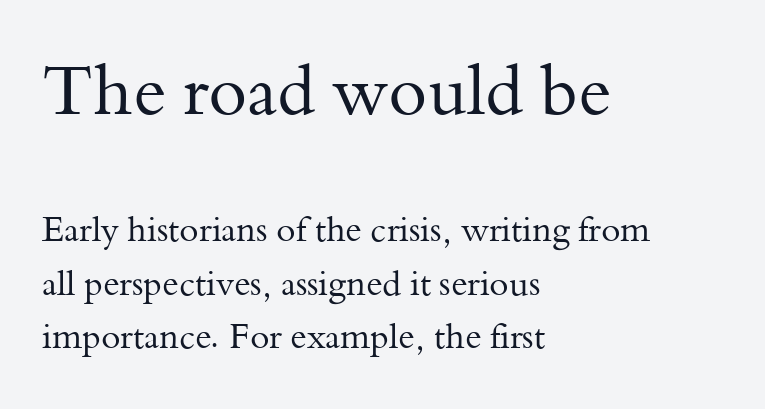
How would I describe the line gaps? Plain and ordinary. The axis of the letterforms is exactly vertical. Beneath every word, the page is bare. The weight tops out at a normal text grade.
